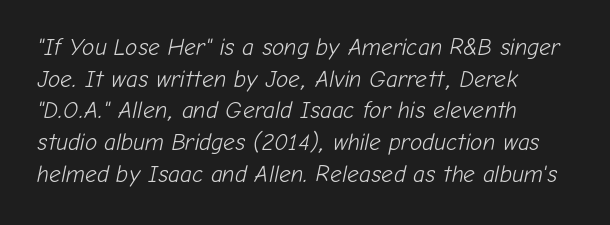
Emphasis-style slanted type is in use. Each line starts at the same left margin while the right side varies. Words float on clear page, feet unadorned. The block of text has a typical density, with ordinary space between rows. The horizontal fit of the characters is conventional and even. Stem width sits at or under what a default text font uses.
